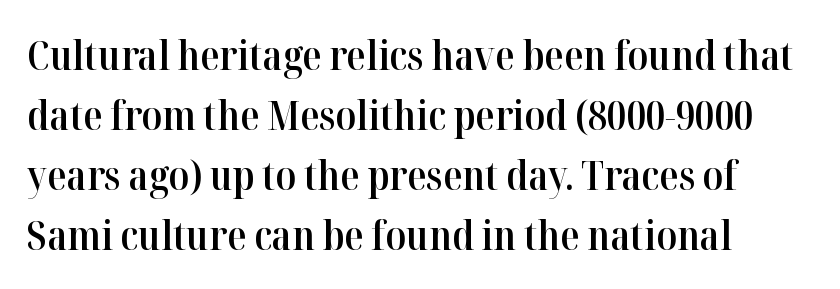
Ordinary non-slanted type is in use. The designer went with a serif here, giving each stem small feet. The passage shown is typed in a proportional face where columns would drift. A student would call this left alignment; a typographer would say flush left, rag right.
